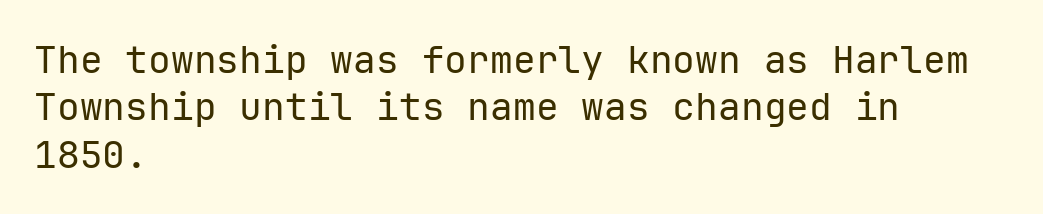
The face used here is monospaced, like something from a code editor. This rendering employs a face without finishing strokes, i.e., a sans-serif. Look at the tracking — it's just the regular setting, nothing added. The space directly below the letters is spotless. This sample keeps an unexceptional amount of space between lines.
